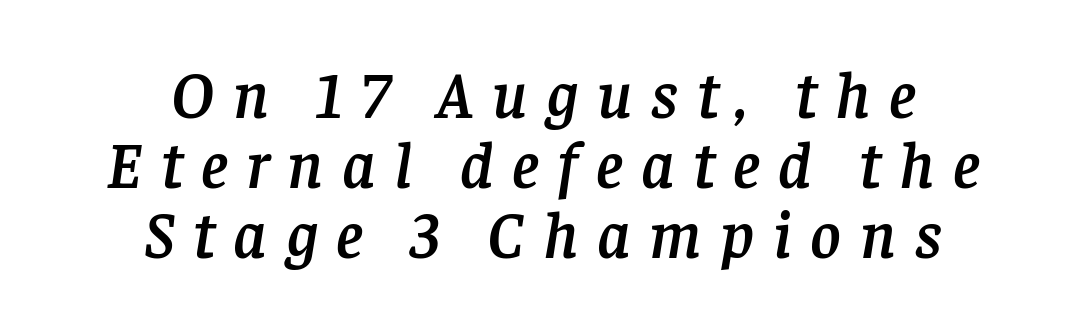
Q: Is the text italic (slanted)? A: Yes, it leans right by about 8 degrees.
Q: Is the typeface a serif or a sans-serif typeface? A: Serif.
Q: Is the text underlined? A: No.
Q: How is the paragraph aligned? A: Centered.
Q: Is the spacing between letters normal or unusually wide? A: Unusually wide.
Q: Is the spacing between lines tight, normal or loose? A: Tight.
Q: Width (condensed, normal, or wide)? A: Normal.
Q: Stroke contrast? A: Low.
Q: x-height? A: Large.
Q: Monospaced? A: No.
